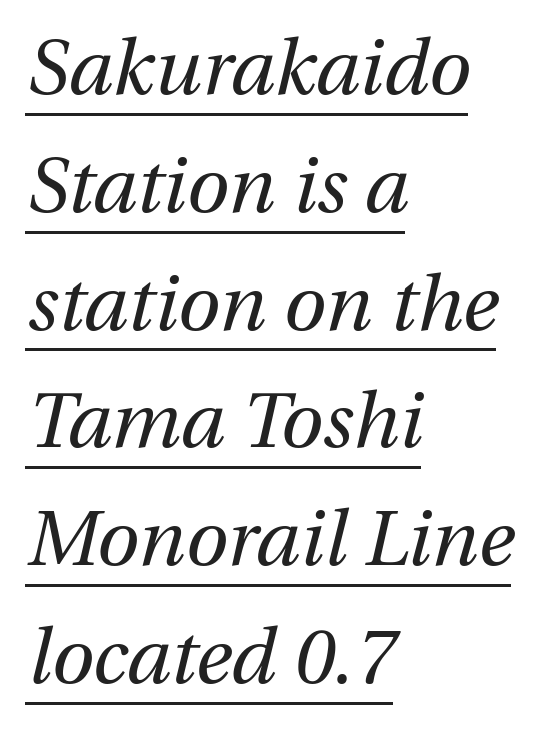
You can see a thin bar hugging the bottom of the glyphs. Letter spacing: default. Does the lettering tilt? It does — this is italic. Varying glyph widths throughout — classic text-font behaviour. Reading down the column, the eye jumps a familiar distance to each next line. Teacher's note: observe the even left margin — that is flush-left alignment.
